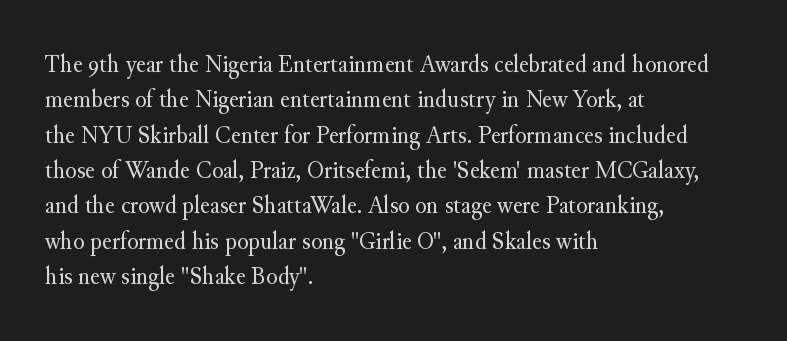
Vertically, the passage feels balanced, rows spaced as you'd expect. No italicization has been applied; the sample stays upright. A bare baseline throughout the passage. Think standard paragraph weight, or any step lighter than that.
